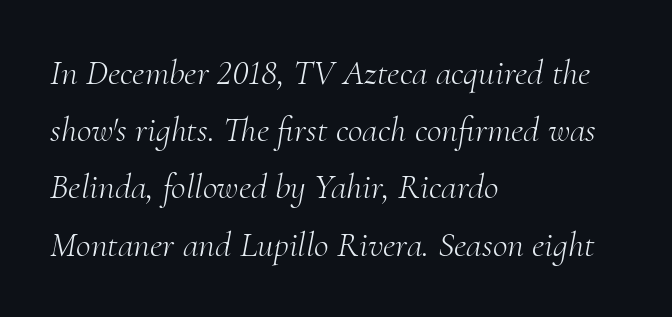
Q: Is the text bold? A: No.
Q: Is the text italic (slanted)? A: Yes, it leans right by about 10 degrees.
Q: Is the typeface a serif or a sans-serif typeface? A: Serif.
Q: Is the text underlined? A: No.
Q: How is the paragraph aligned? A: Left-aligned.
Q: Is the spacing between letters normal or unusually wide? A: Normal.
Q: Is the spacing between lines tight, normal or loose? A: Normal.
Q: Width (condensed, normal, or wide)? A: Normal.
Q: Stroke contrast? A: Medium.
Q: x-height? A: Small.
Q: Monospaced? A: No.
